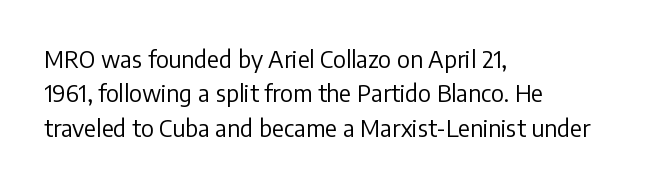
Observe the ordinary spacing: letters are neighbours, not strangers. Only glyphs here, with clear space below each row. Honestly, the row spacing looks completely unremarkable. No letter is thick-stroked: the sample isn't bold.
